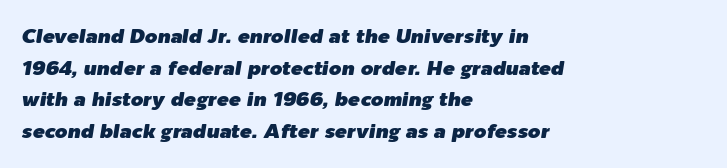
The image shows 20 px text type, italic (leaning right); set left-aligned, normal line spacing (1.58x), normal letter spacing, not underlined.
